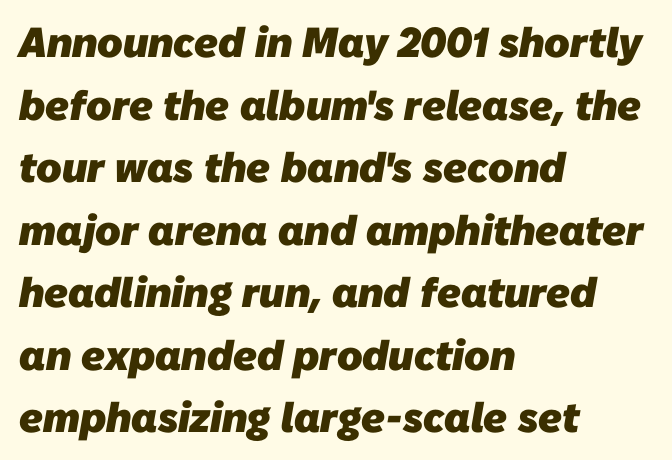
The image shows 42 px heavy sans-serif type; set left-aligned, normal line spacing (1.49x), normal letter spacing, not underlined; low stroke contrast and a medium x-height.
